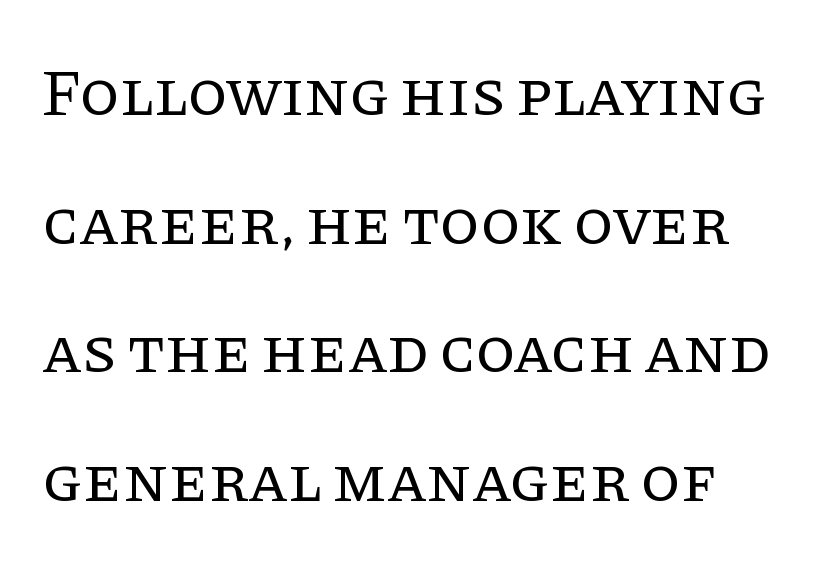
Serifs: yes, visible at the terminals of the letterforms. In terms of leading, this rendering errs on the spacious side. Letter spacing: default. Designer's note — italics off, roman on. The rendering uses natural spacing where letterforms have individual widths.
